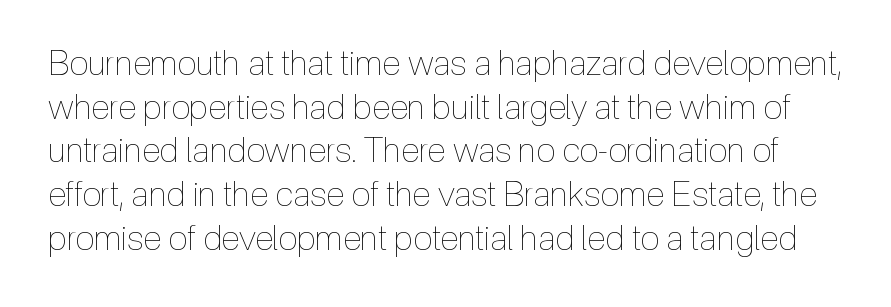
The image shows 35 px thin, condensed type, upright; set normal line spacing (1.25x), normal letter spacing, not underlined; a medium x-height.
